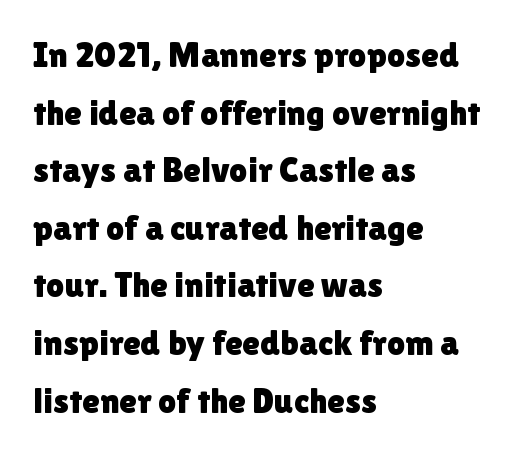
{"serif": "no", "italic": "no", "width": "normal", "stroke_contrast": "low", "x_height": "medium", "monospaced": "no", "underline": "no", "align": "left", "line_spacing": "normal", "line_spacing_ratio": 1.6, "letter_spacing": "normal", "letter_spacing_em": 0.0, "glyph_px": 36}
